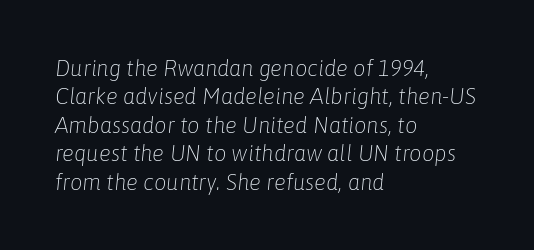
Q: Is the text bold? A: No.
Q: Is the text italic (slanted)? A: Yes, it leans right by about 6 degrees.
Q: Is the text underlined? A: No.
Q: How is the paragraph aligned? A: Left-aligned.
Q: Is the spacing between letters normal or unusually wide? A: Normal.
Q: Is the spacing between lines tight, normal or loose? A: Normal.
